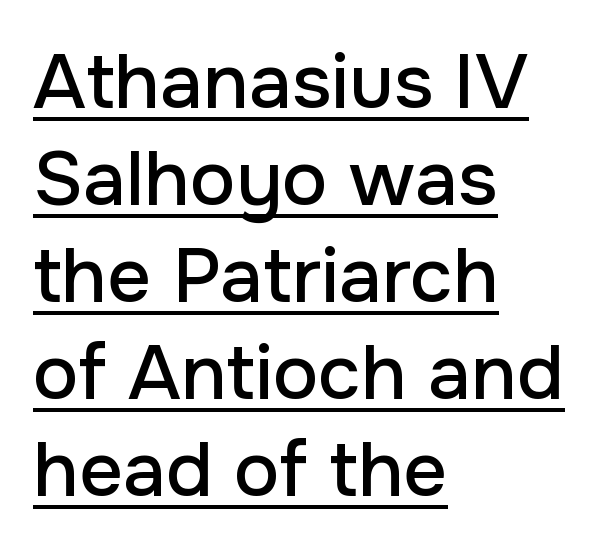
The image shows 77 px sans-serif type, upright; set left-aligned, normal line spacing (1.26x), normal letter spacing, underlined; low stroke contrast and a medium x-height.
